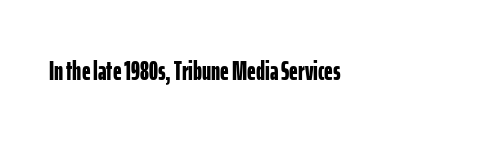
The image shows 27 px bold type, upright; set normal letter spacing, not underlined.
